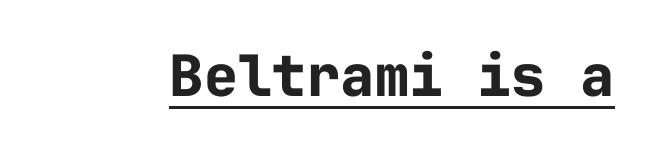
Q: Is the text bold? A: Yes.
Q: Is the text italic (slanted)? A: No, it is upright.
Q: Is the typeface a serif or a sans-serif typeface? A: Sans-serif.
Q: Is the text underlined? A: Yes.
Q: Is the spacing between letters normal or unusually wide? A: Normal.
Q: Width (condensed, normal, or wide)? A: Normal.
Q: Stroke contrast? A: Low.
Q: x-height? A: Medium.
Q: Monospaced? A: Yes.
